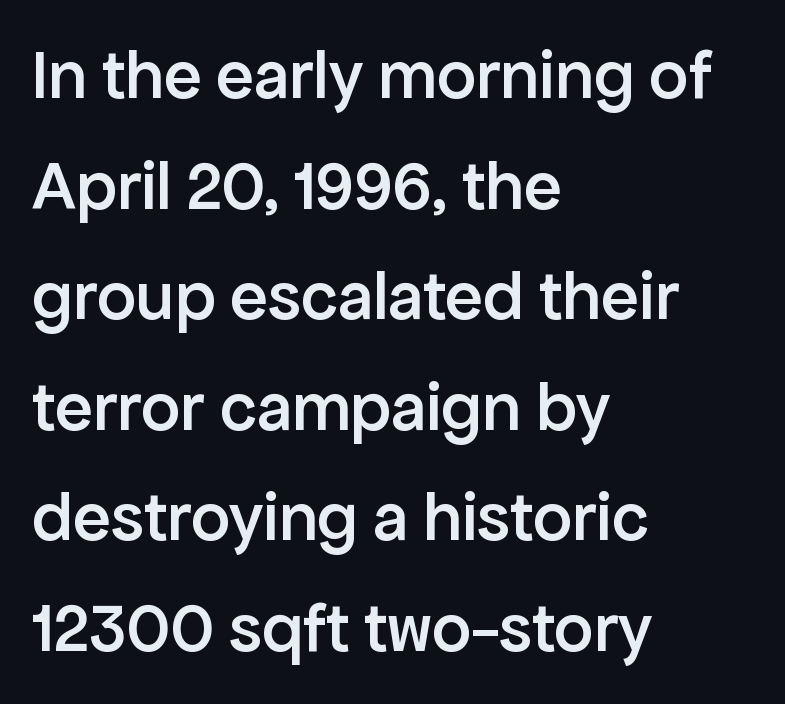
{"serif": "no", "italic": "no", "bold": "semi", "weight": "semibold", "width": "normal", "stroke_contrast": "low", "x_height": "medium", "monospaced": "no", "underline": "no", "align": "left", "line_spacing": "normal", "line_spacing_ratio": 1.58, "letter_spacing": "normal", "letter_spacing_em": 0.0, "glyph_px": 70}
